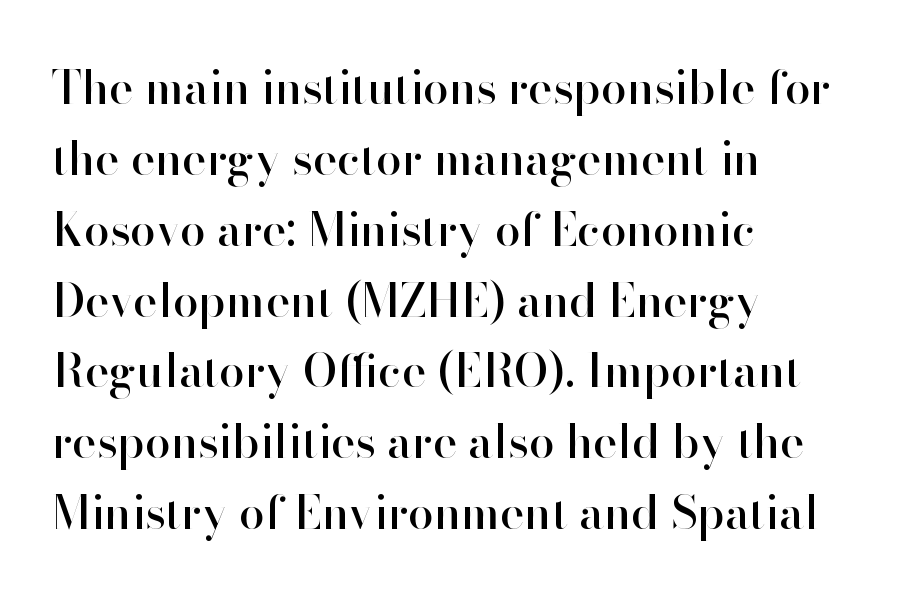
{"serif": "no", "italic": "no", "width": "normal", "stroke_contrast": "high", "x_height": "small", "monospaced": "no", "underline": "no", "align": "left", "line_spacing": "normal", "line_spacing_ratio": 1.54, "letter_spacing": "normal", "letter_spacing_em": 0.0, "glyph_px": 46}
